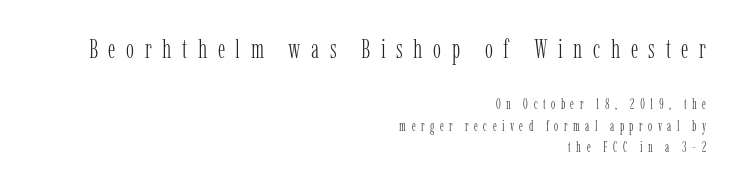
Q: Is the text bold? A: No.
Q: Is the text italic (slanted)? A: No, it is upright.
Q: Is the text underlined? A: No.
Q: How is the paragraph aligned? A: Right-aligned.
Q: Is the spacing between letters normal or unusually wide? A: Unusually wide.
Q: Is the spacing between lines tight, normal or loose? A: Normal.
Q: Which block of text is set in a larger size, the first (top) or the second (bottom)? A: The first (top) one.
